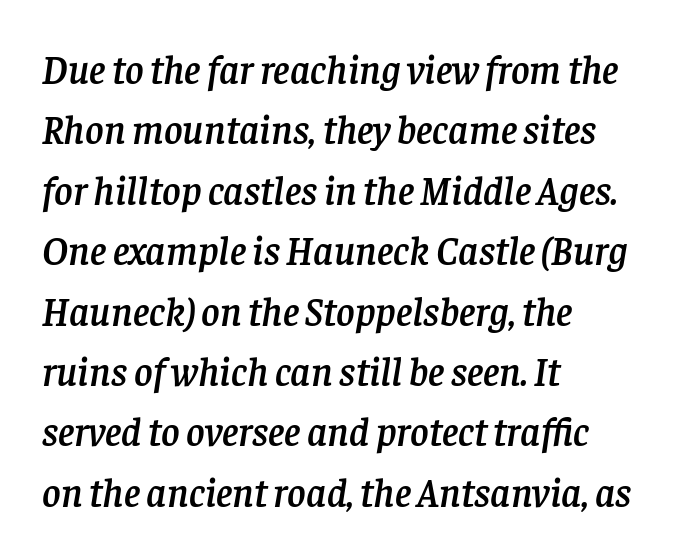
The image shows 40 px serif type, italic (leaning right); set left-aligned, normal line spacing (1.51x), normal letter spacing, not underlined; low stroke contrast and a large x-height.
